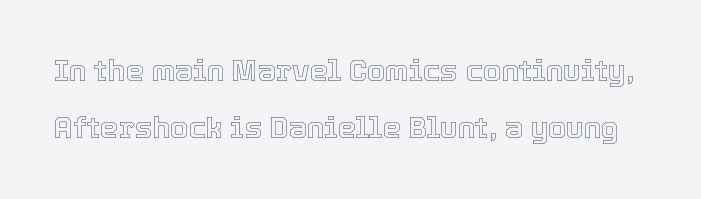
The image shows 29 px text type, upright; set loose line spacing (1.98x), normal letter spacing, not underlined; a medium x-height.
